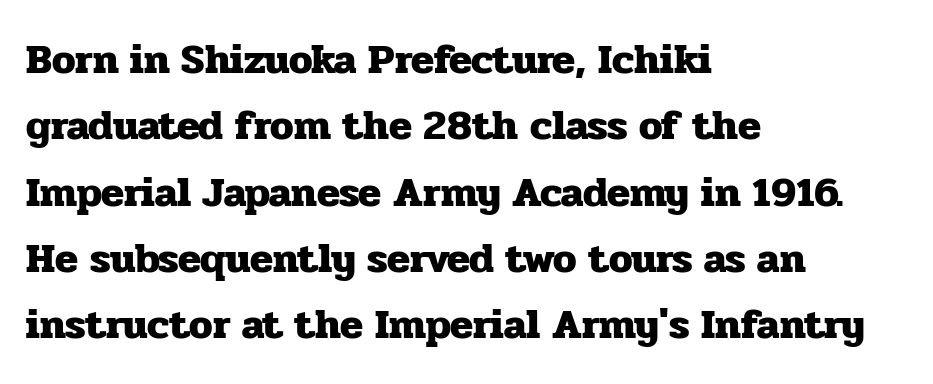
Q: Is the text bold? A: Yes.
Q: Is the text italic (slanted)? A: No, it is upright.
Q: Is the typeface a serif or a sans-serif typeface? A: Serif.
Q: Is the text underlined? A: No.
Q: How is the paragraph aligned? A: Left-aligned.
Q: Is the spacing between letters normal or unusually wide? A: Normal.
Q: Is the spacing between lines tight, normal or loose? A: Normal.
Q: Width (condensed, normal, or wide)? A: Normal.
Q: Stroke contrast? A: Low.
Q: x-height? A: Medium.
Q: Monospaced? A: No.
